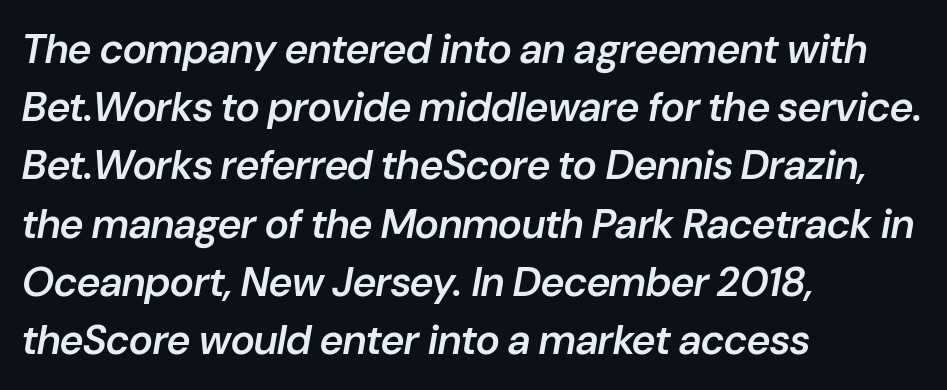
Q: Is the text bold? A: Semi-bold.
Q: Is the text italic (slanted)? A: Yes, it leans right by about 10 degrees.
Q: Is the text underlined? A: No.
Q: How is the paragraph aligned? A: Left-aligned.
Q: Is the spacing between letters normal or unusually wide? A: Normal.
Q: Is the spacing between lines tight, normal or loose? A: Normal.
Q: Width (condensed, normal, or wide)? A: Normal.
Q: Stroke contrast? A: Low.
Q: x-height? A: Medium.
Q: Monospaced? A: No.
